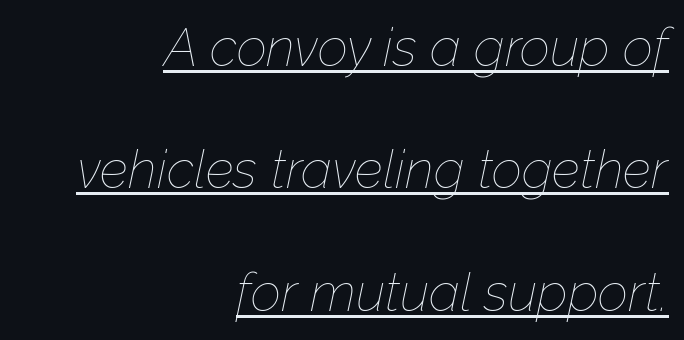
Airy leading. Yep, that's italic — everything's leaning. What decoration does the sample have? An underline. The line texture is even and compact thanks to regular tracking. The passage shown is typed in a proportional face where columns would drift.
